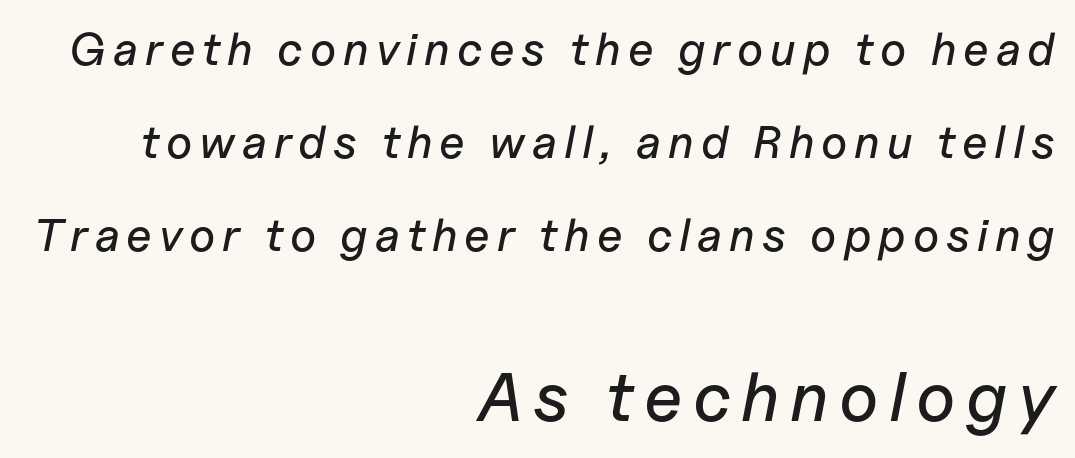
Q: Is the text italic (slanted)? A: Yes, it leans right by about 11 degrees.
Q: Is the text underlined? A: No.
Q: How is the paragraph aligned? A: Right-aligned.
Q: Is the spacing between lines tight, normal or loose? A: Loose.
Q: Which block of text is set in a larger size, the first (top) or the second (bottom)? A: The second (bottom) one.
Q: Width (condensed, normal, or wide)? A: Normal.
Q: Stroke contrast? A: Low.
Q: x-height? A: Medium.
Q: Monospaced? A: No.
